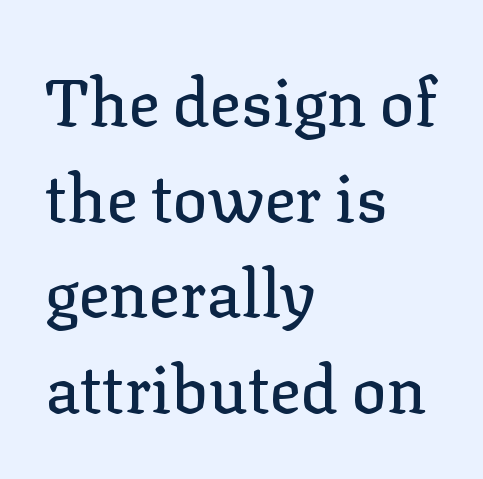
Q: Is the text italic (slanted)? A: No, it is upright.
Q: Is the typeface a serif or a sans-serif typeface? A: Serif.
Q: Is the text underlined? A: No.
Q: How is the paragraph aligned? A: Left-aligned.
Q: Is the spacing between letters normal or unusually wide? A: Normal.
Q: Is the spacing between lines tight, normal or loose? A: Normal.
Q: Width (condensed, normal, or wide)? A: Normal.
Q: Stroke contrast? A: Low.
Q: x-height? A: Medium.
Q: Monospaced? A: No.
